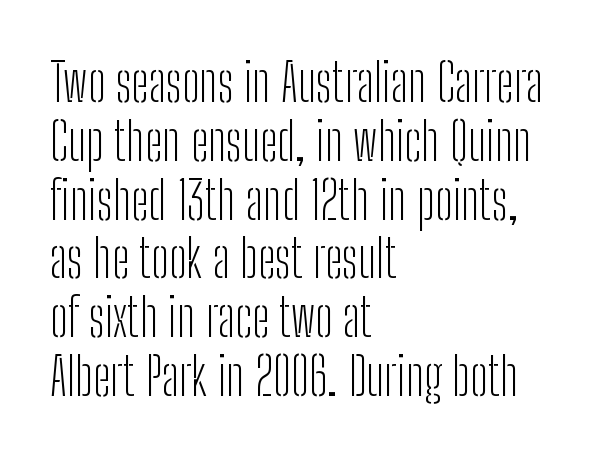
This is the regular roman posture of the typeface. Font category for this specimen: sans-serif. Spacing verdict: proportional, widths tailored to each character. Between one letter and the next there's only the usual sliver of space. Rule under the text: the space is simply empty.
